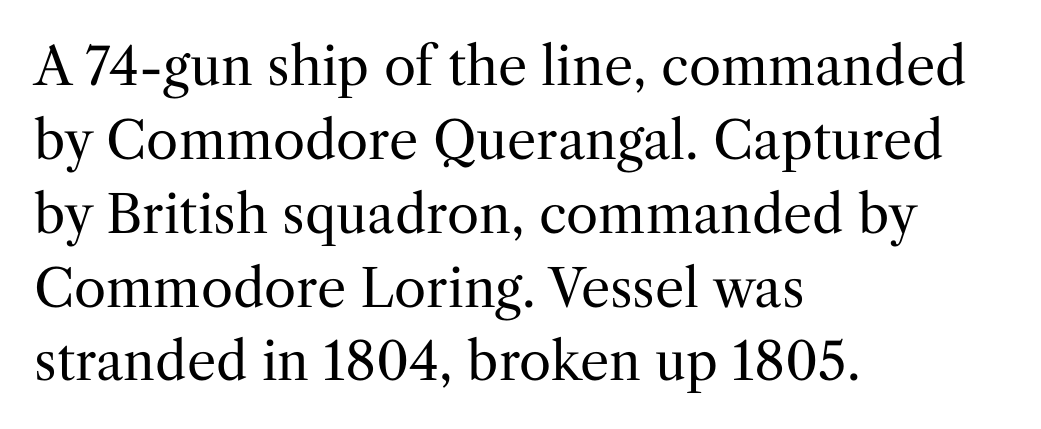
The image shows 52 px regular-weight serif type, upright; set left-aligned, normal line spacing (1.42x), normal letter spacing, not underlined; medium stroke contrast and a medium x-height.
